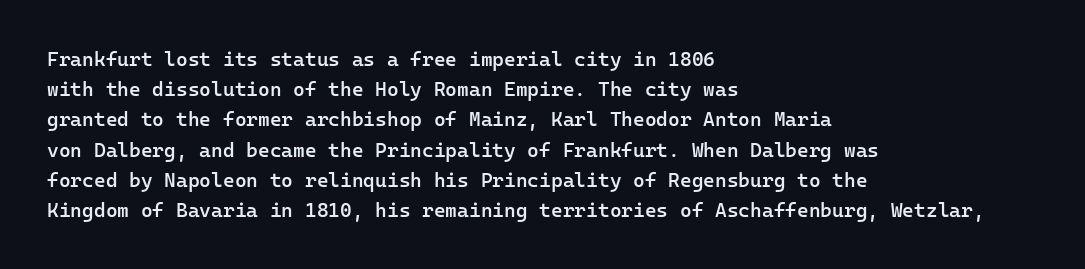
{"italic": "no", "bold": "semi", "underline": "no", "align": "left", "line_spacing": "normal", "line_spacing_ratio": 1.51, "letter_spacing": "normal", "letter_spacing_em": 0.0, "glyph_px": 20}
